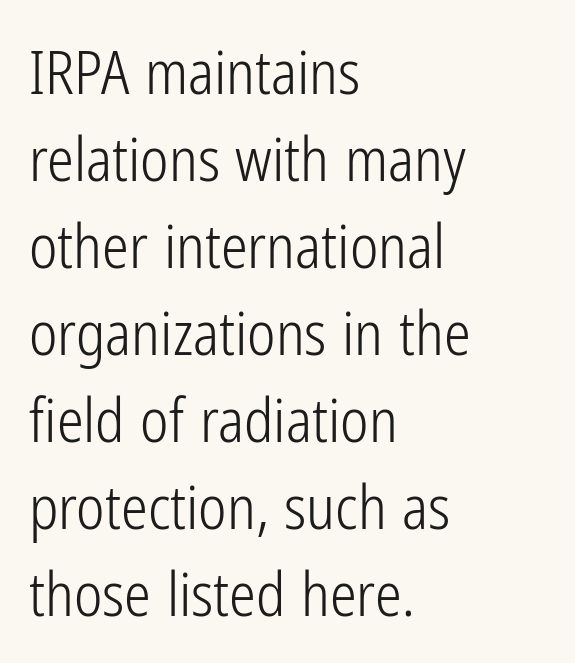
The image shows 60 px light, condensed sans-serif type, upright; set left-aligned, normal line spacing (1.45x), normal letter spacing, not underlined; low stroke contrast and a medium x-height.
